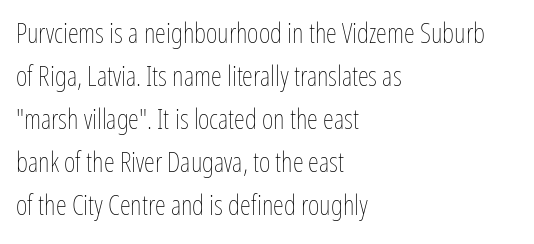
Style check: upright. Counters stay open thanks to moderate or lighter strokes. The ragged edge is on the right, which tells us the setting is flush left. Successive baselines arrive at the customary interval. The face used here is proportionally spaced, like ordinary book or web type. This rendering leaves character spacing at its baseline value.
